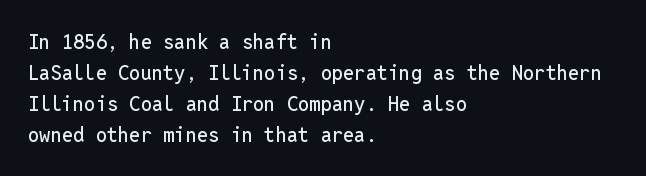
Q: Is the text italic (slanted)? A: No, it is upright.
Q: Is the text underlined? A: No.
Q: How is the paragraph aligned? A: Left-aligned.
Q: Is the spacing between letters normal or unusually wide? A: Normal.
Q: Is the spacing between lines tight, normal or loose? A: Normal.
